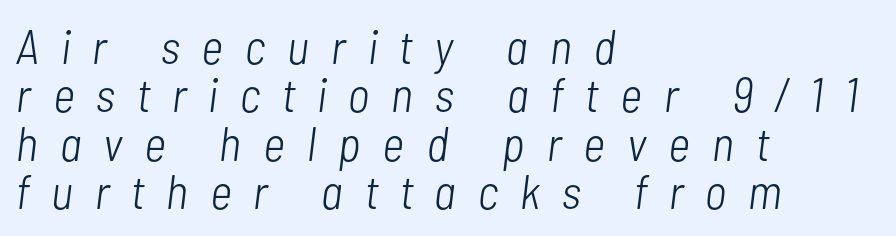
{"italic": "yes", "lean": "right", "slant_degrees": 7, "bold": "no", "weight": "light", "width": "condensed", "stroke_contrast": "low", "x_height": "medium", "monospaced": "no", "underline": "no", "align": "left", "line_spacing": "tight", "line_spacing_ratio": 1.01, "letter_spacing": "wide", "letter_spacing_em": 0.46, "glyph_px": 48}
